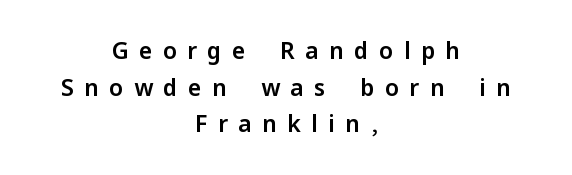
{"italic": "no", "underline": "no", "align": "center", "line_spacing": "normal", "line_spacing_ratio": 1.59, "letter_spacing": "wide", "letter_spacing_em": 0.45, "glyph_px": 23}
